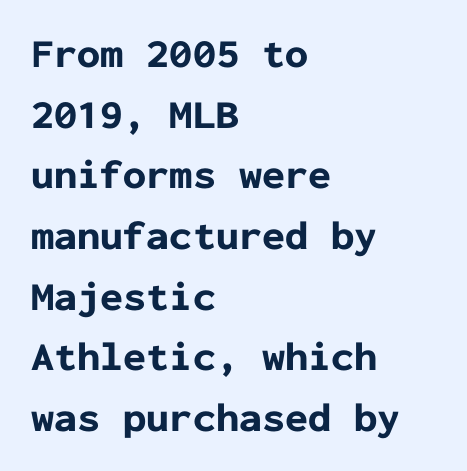
{"serif": "no", "italic": "no", "bold": "yes", "weight": "bold", "width": "normal", "stroke_contrast": "low", "x_height": "medium", "monospaced": "yes", "underline": "no", "align": "left", "line_spacing": "normal", "line_spacing_ratio": 1.48, "letter_spacing": "normal", "letter_spacing_em": 0.0, "glyph_px": 41}
